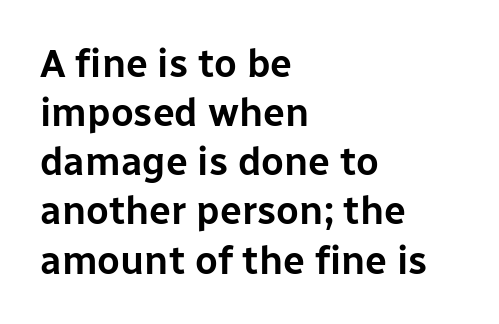
You could call the tracking neutral — neither tight nor loose. The area under the type is left untouched. Do the characters align in a grid? No, the font is proportional. In terms of letterform style, serifs are entirely absent. Left-aligned paragraph, ragged on the right.
